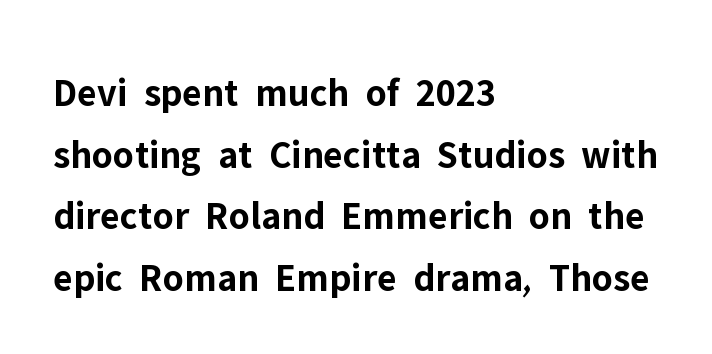
{"serif": "no", "italic": "no", "bold": "yes", "weight": "bold", "width": "normal", "stroke_contrast": "low", "x_height": "medium", "monospaced": "no", "underline": "no", "align": "left", "line_spacing": "normal", "line_spacing_ratio": 1.54, "letter_spacing": "normal", "letter_spacing_em": 0.0, "glyph_px": 40}
